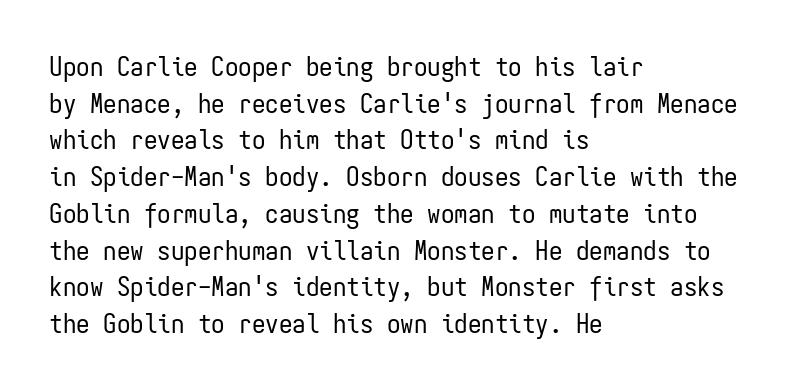
{"italic": "no", "bold": "no", "underline": "no", "align": "left", "line_spacing": "normal", "line_spacing_ratio": 1.36, "letter_spacing": "normal", "letter_spacing_em": 0.0, "glyph_px": 27}
